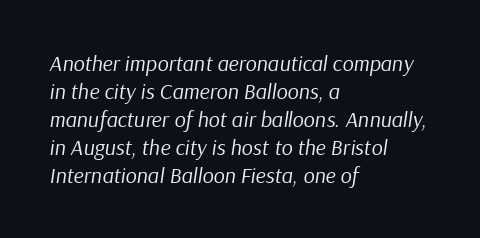
{"italic": "yes", "lean": "right", "slant_degrees": 9, "bold": "no", "underline": "no", "align": "left", "line_spacing": "normal", "line_spacing_ratio": 1.27, "letter_spacing": "normal", "letter_spacing_em": 0.0, "glyph_px": 22}
